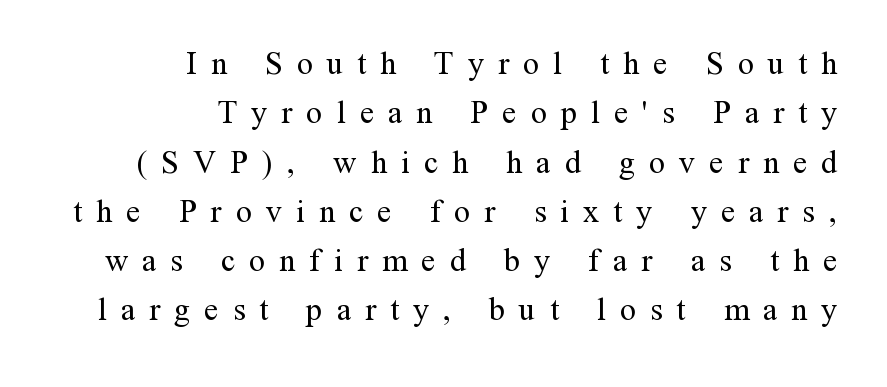
Words appear elongated and porous because spacing is wide. Evenly set lines give the paragraph a standard silhouette. No chunkiness to these letters — they're not bold. Line endings align vertically; line beginnings do not. Think of a printed novel: that variable character pitch is what you see here. Nobody drew a line under any word here.
